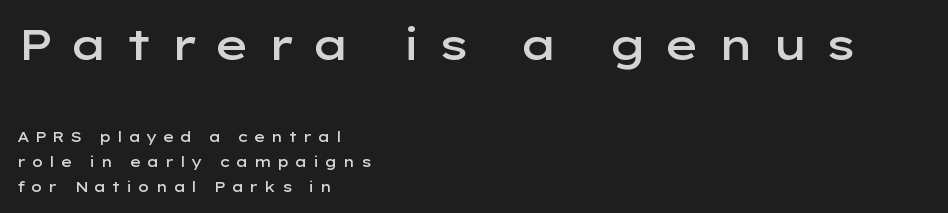
Q: Is the text bold? A: Semi-bold.
Q: Is the text italic (slanted)? A: No, it is upright.
Q: Is the typeface a serif or a sans-serif typeface? A: Sans-serif.
Q: Is the text underlined? A: No.
Q: How is the paragraph aligned? A: Left-aligned.
Q: Is the spacing between letters normal or unusually wide? A: Unusually wide.
Q: Which block of text is set in a larger size, the first (top) or the second (bottom)? A: The first (top) one.
Q: Width (condensed, normal, or wide)? A: Wide.
Q: Stroke contrast? A: Low.
Q: x-height? A: Medium.
Q: Monospaced? A: No.
